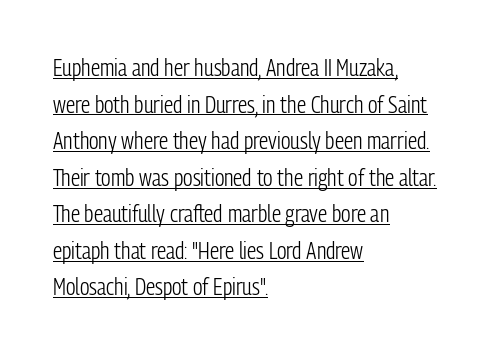
Q: Is the text bold? A: No.
Q: Is the text italic (slanted)? A: No, it is upright.
Q: Is the text underlined? A: Yes.
Q: How is the paragraph aligned? A: Left-aligned.
Q: Is the spacing between letters normal or unusually wide? A: Normal.
Q: Is the spacing between lines tight, normal or loose? A: Normal.
